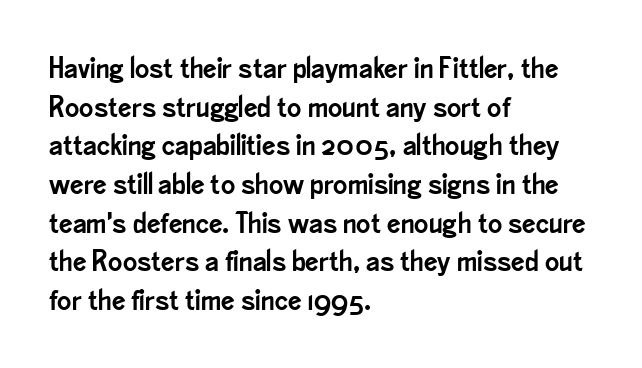
Horizontally, the lines are justified to the leading edge only. Each new line begins a customary step beneath the previous one. Are there feet on the stems? There aren't — it's a sans. Rule under the text: the space is simply empty.
